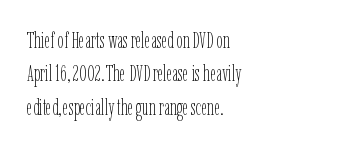
{"italic": "no", "bold": "no", "underline": "no", "align": "left", "line_spacing": "normal", "line_spacing_ratio": 1.52, "letter_spacing": "normal", "letter_spacing_em": 0.0, "glyph_px": 22}
